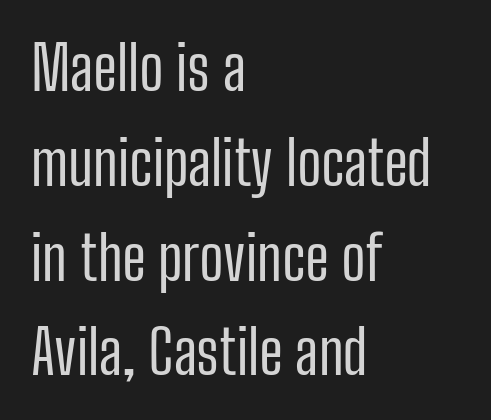
{"serif": "no", "italic": "no", "bold": "no", "weight": "regular", "width": "condensed", "stroke_contrast": "low", "x_height": "medium", "monospaced": "no", "underline": "no", "align": "left", "line_spacing": "normal", "line_spacing_ratio": 1.58, "letter_spacing": "normal", "letter_spacing_em": 0.0, "glyph_px": 60}
